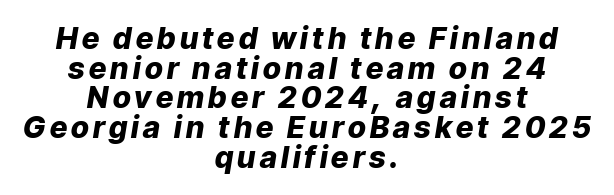
Every row of glyphs is offset so its center matches the block's center. The text carries the slant typical of an italic or oblique font. On the weight axis this lands at bold, roughly 700. No word sits above an underline. Students, observe: this is what under-led, compact text looks like.
